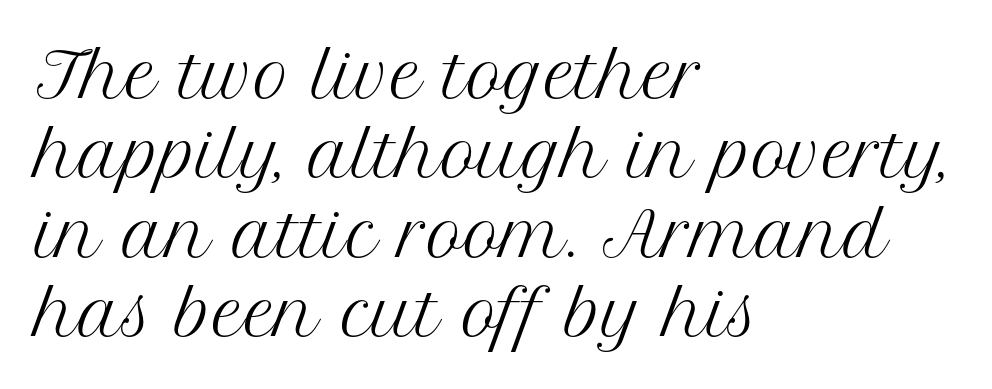
Q: Is the text bold? A: No.
Q: Is the text italic (slanted)? A: Yes.
Q: Is the typeface a serif or a sans-serif typeface? A: Serif.
Q: Is the text underlined? A: No.
Q: How is the paragraph aligned? A: Left-aligned.
Q: Is the spacing between letters normal or unusually wide? A: Normal.
Q: Is the spacing between lines tight, normal or loose? A: Normal.
Q: Width (condensed, normal, or wide)? A: Normal.
Q: Stroke contrast? A: Medium.
Q: x-height? A: Medium.
Q: Monospaced? A: No.
